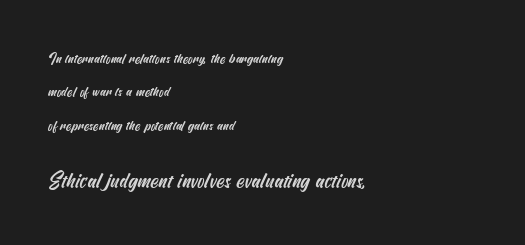
{"underline": "no", "align": "left", "line_spacing": "loose", "line_spacing_ratio": 2.38, "letter_spacing": "normal", "letter_spacing_em": 0.0, "larger_block": "second", "size_ratio": 1.5, "glyph_px": 21}
